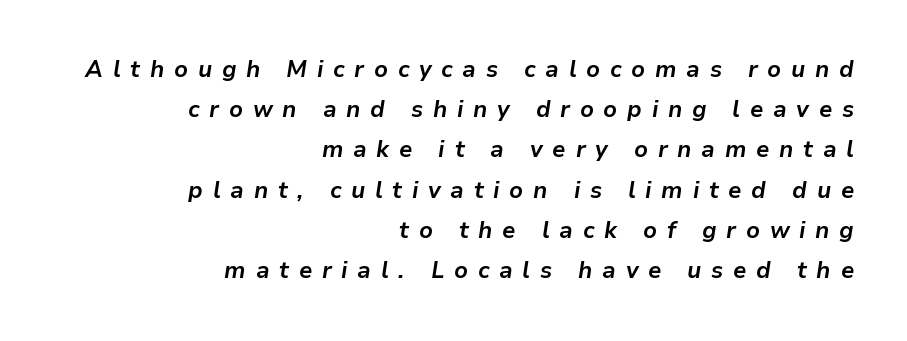
The image shows 23 px bold type, italic (leaning right); set right-aligned, line spacing 1.75x, unusually wide letter spacing (+0.42 em), not underlined.
